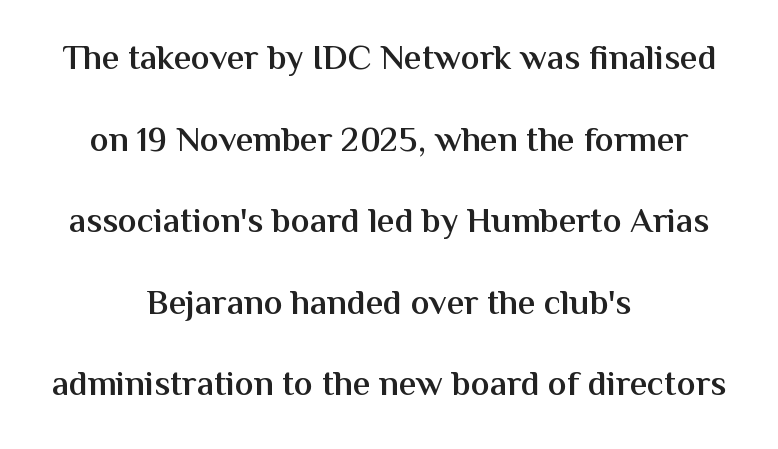
The image shows 35 px semibold sans-serif type, upright; set centered, loose line spacing (2.33x), normal letter spacing, not underlined; medium stroke contrast and a medium x-height.
